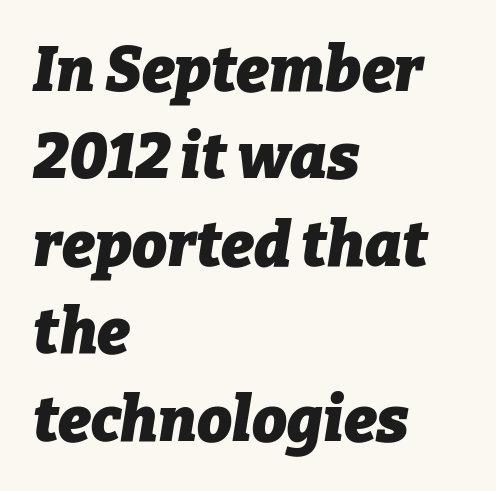
Q: Is the text bold? A: Yes.
Q: Is the text italic (slanted)? A: Yes, it leans right by about 9 degrees.
Q: Is the text underlined? A: No.
Q: How is the paragraph aligned? A: Left-aligned.
Q: Is the spacing between letters normal or unusually wide? A: Normal.
Q: Is the spacing between lines tight, normal or loose? A: Normal.
Q: Width (condensed, normal, or wide)? A: Normal.
Q: Stroke contrast? A: Low.
Q: x-height? A: Medium.
Q: Monospaced? A: No.
